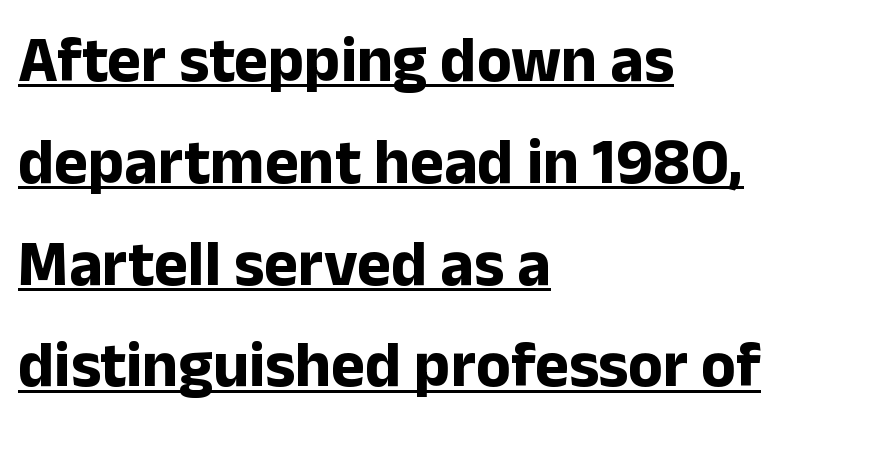
Q: Is the text bold? A: Yes.
Q: Is the text italic (slanted)? A: No, it is upright.
Q: Is the typeface a serif or a sans-serif typeface? A: Sans-serif.
Q: Is the text underlined? A: Yes.
Q: How is the paragraph aligned? A: Left-aligned.
Q: Is the spacing between letters normal or unusually wide? A: Normal.
Q: Is the spacing between lines tight, normal or loose? A: Normal.
Q: Width (condensed, normal, or wide)? A: Normal.
Q: Stroke contrast? A: Low.
Q: x-height? A: Medium.
Q: Monospaced? A: No.
